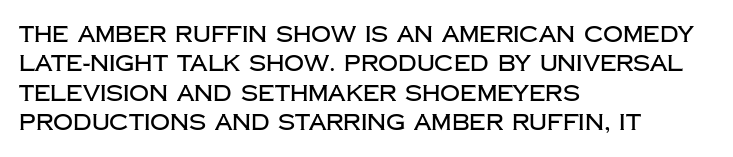
Glyph-to-glyph distance matches everyday printed text. If you drew a ruler down the left edge, every line would touch it. The letters stand upright; this is a roman face. No word sits above an underline. The line-height multiplier appears to be the usual default.
